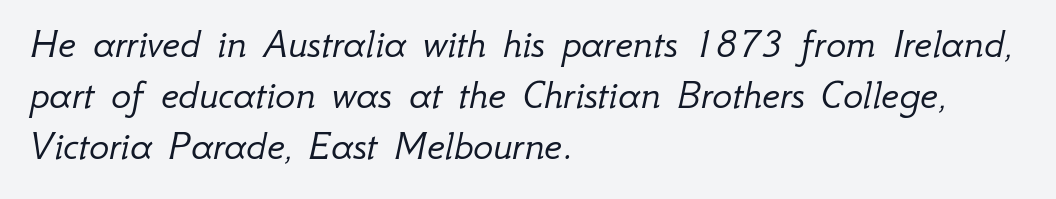
You could not count columns in this text — the font is proportionally spaced. Does extra space separate the letters? No, they use regular spacing. This is not heavy type; no bold has been used. Just letters on the line, the space beneath them empty. You can tell it's italic because the verticals aren't actually vertical. The ragged edge is on the right, which tells us the setting is flush left.
